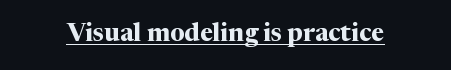
The face used here appears with an underline applied. Nope, not italic — everything's standing straight. This is heavy type, rendered in bold. Nobody touched the tracking dial on this one.
